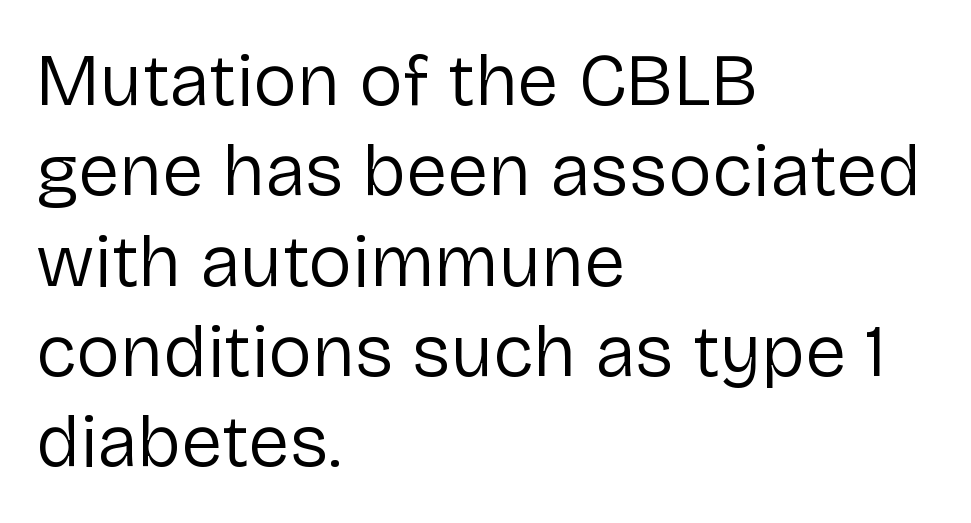
Do the characters align in a grid? No, the font is proportional. No extra ink here — the face is not bold. Descenders are the only things crossing below the line. Compared with typical body copy, the letter spacing here is the same. Teacher's note: observe the even left margin — that is flush-left alignment. This is sans-serif lettering, the kind often seen on screens and signage.
